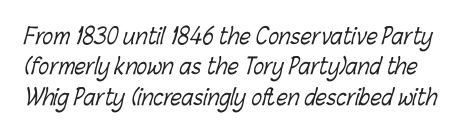
The image shows 22 px text type; set normal line spacing (1.38x), normal letter spacing, not underlined.
